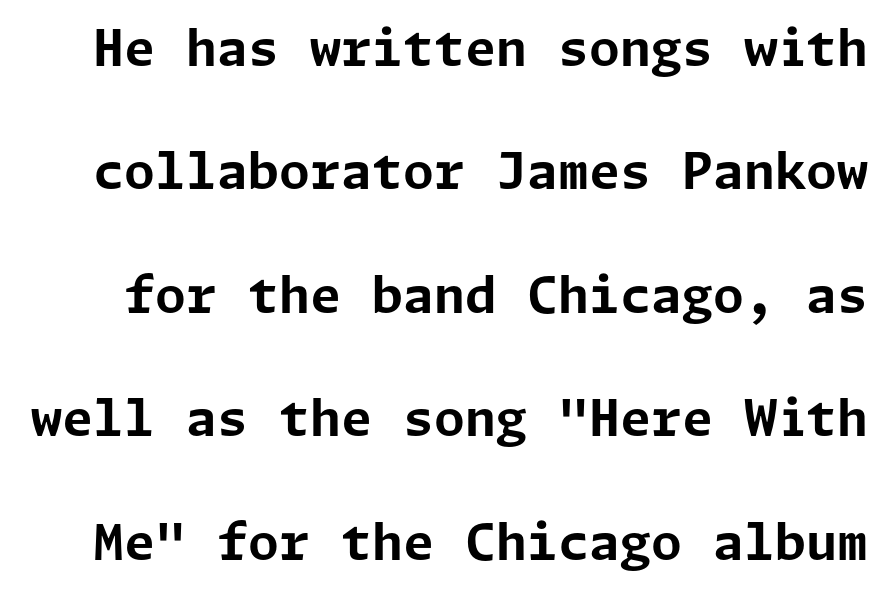
Q: Is the text bold? A: Yes.
Q: Is the text italic (slanted)? A: No, it is upright.
Q: Is the typeface a serif or a sans-serif typeface? A: Sans-serif.
Q: Is the text underlined? A: No.
Q: Is the spacing between letters normal or unusually wide? A: Normal.
Q: Is the spacing between lines tight, normal or loose? A: Loose.
Q: Width (condensed, normal, or wide)? A: Normal.
Q: Stroke contrast? A: Low.
Q: x-height? A: Medium.
